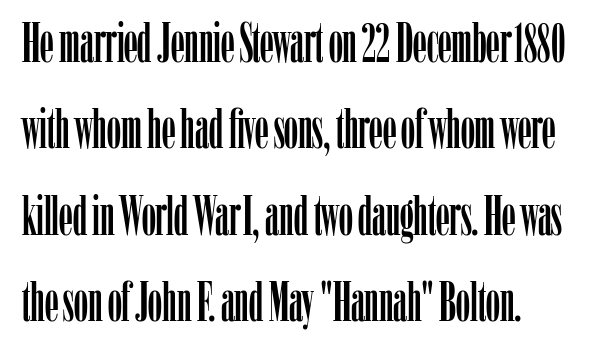
The image shows 55 px condensed serif type, upright; set left-aligned, normal line spacing (1.57x), normal letter spacing, not underlined; low stroke contrast and a medium x-height.
